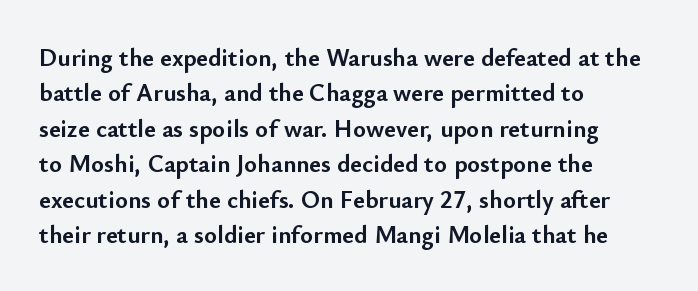
Q: Is the text bold? A: Yes.
Q: Is the text italic (slanted)? A: No, it is upright.
Q: Is the text underlined? A: No.
Q: How is the paragraph aligned? A: Left-aligned.
Q: Is the spacing between letters normal or unusually wide? A: Normal.
Q: Is the spacing between lines tight, normal or loose? A: Normal.
